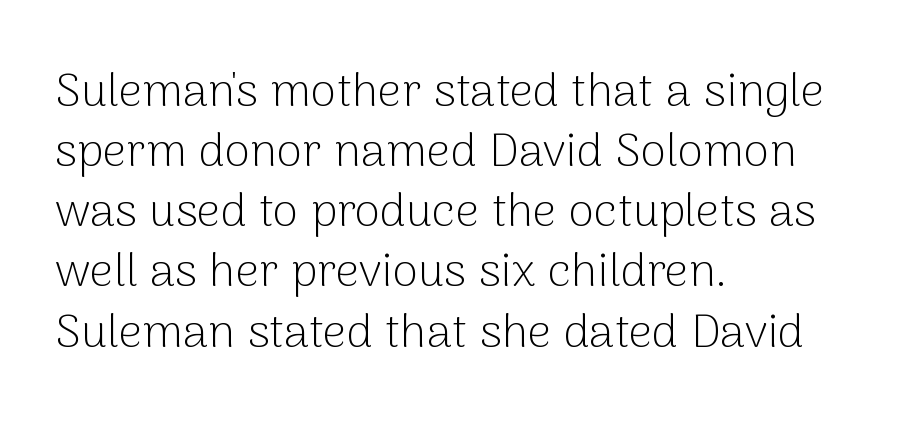
{"serif": "no", "italic": "no", "bold": "no", "weight": "light", "width": "normal", "stroke_contrast": "low", "x_height": "medium", "monospaced": "no", "underline": "no", "align": "left", "line_spacing": "normal", "line_spacing_ratio": 1.28, "letter_spacing": "normal", "letter_spacing_em": 0.0, "glyph_px": 47}
